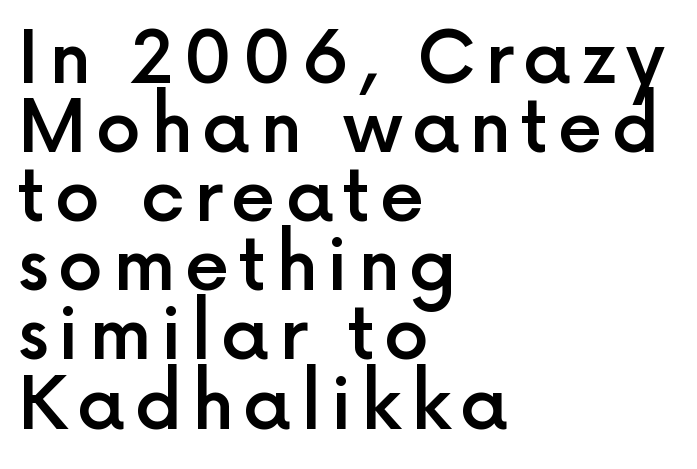
Q: Is the text bold? A: Semi-bold.
Q: Is the text italic (slanted)? A: No, it is upright.
Q: Is the typeface a serif or a sans-serif typeface? A: Sans-serif.
Q: Is the text underlined? A: No.
Q: How is the paragraph aligned? A: Left-aligned.
Q: Is the spacing between lines tight, normal or loose? A: Tight.
Q: Width (condensed, normal, or wide)? A: Normal.
Q: x-height? A: Medium.
Q: Monospaced? A: No.
